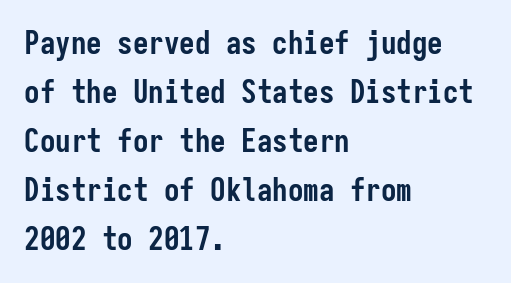
The image shows 31 px semibold, condensed sans-serif type, upright, monospaced; set left-aligned, normal line spacing (1.58x), normal letter spacing, not underlined; low stroke contrast and a medium x-height.
